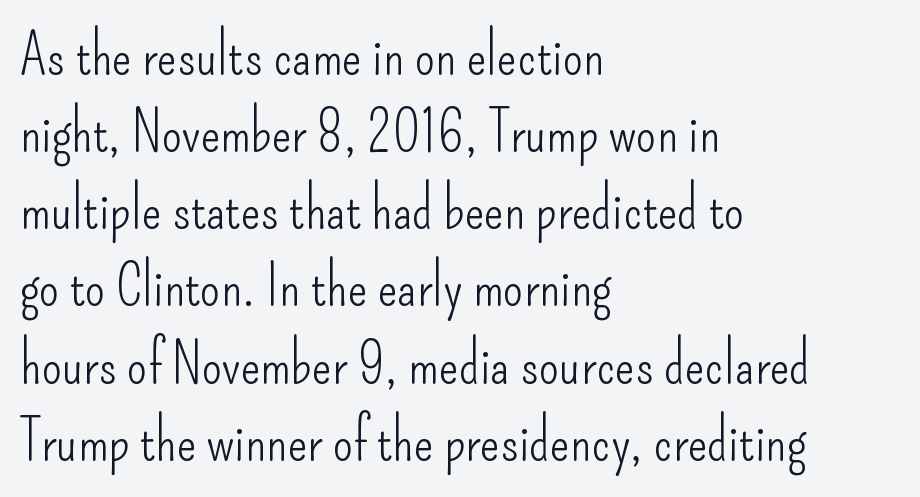
{"serif": "no", "italic": "no", "bold": "no", "weight": "light", "width": "condensed", "stroke_contrast": "low", "x_height": "small", "monospaced": "no", "underline": "no", "align": "left", "line_spacing": "normal", "line_spacing_ratio": 1.33, "letter_spacing": "normal", "letter_spacing_em": 0.0, "glyph_px": 58}
